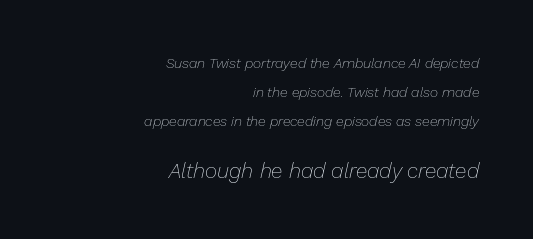
Q: Is the text bold? A: No.
Q: Is the text italic (slanted)? A: Yes, it leans right by about 13 degrees.
Q: Is the text underlined? A: No.
Q: How is the paragraph aligned? A: Right-aligned.
Q: Is the spacing between letters normal or unusually wide? A: Normal.
Q: Is the spacing between lines tight, normal or loose? A: Loose.
Q: Which block of text is set in a larger size, the first (top) or the second (bottom)? A: The second (bottom) one.
